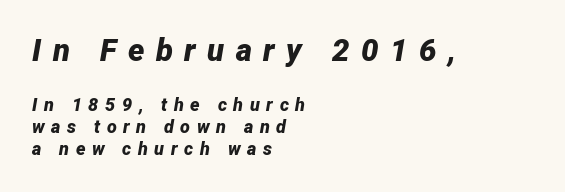
Q: Is the text bold? A: Yes.
Q: Is the text italic (slanted)? A: Yes, it leans right by about 12 degrees.
Q: Is the text underlined? A: No.
Q: How is the paragraph aligned? A: Left-aligned.
Q: Is the spacing between letters normal or unusually wide? A: Unusually wide.
Q: Which block of text is set in a larger size, the first (top) or the second (bottom)? A: The first (top) one.
Q: Width (condensed, normal, or wide)? A: Normal.
Q: Stroke contrast? A: Low.
Q: x-height? A: Medium.
Q: Monospaced? A: No.
